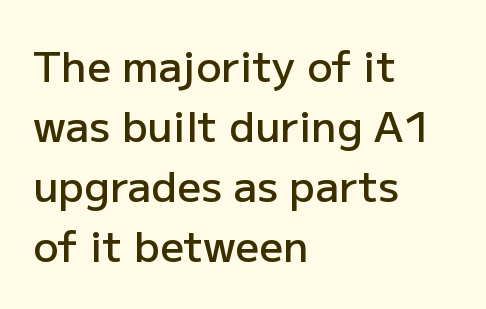
Q: Is the text bold? A: Semi-bold.
Q: Is the text italic (slanted)? A: No, it is upright.
Q: Is the typeface a serif or a sans-serif typeface? A: Sans-serif.
Q: Is the text underlined? A: No.
Q: How is the paragraph aligned? A: Left-aligned.
Q: Is the spacing between letters normal or unusually wide? A: Normal.
Q: Is the spacing between lines tight, normal or loose? A: Normal.
Q: Width (condensed, normal, or wide)? A: Normal.
Q: Stroke contrast? A: Low.
Q: x-height? A: Medium.
Q: Monospaced? A: No.
